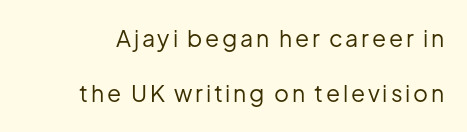
The image shows 23 px text type, upright; set loose line spacing (2.41x), not underlined.
